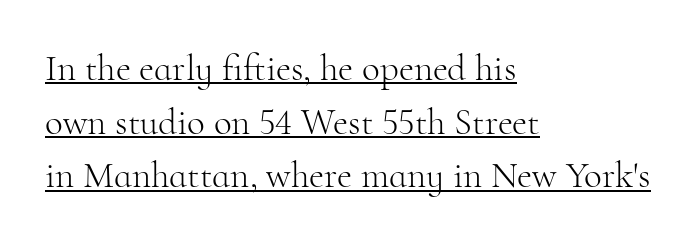
The image shows 37 px light serif type, upright; set left-aligned, normal line spacing (1.45x), normal letter spacing, underlined; high stroke contrast and a small x-height.
